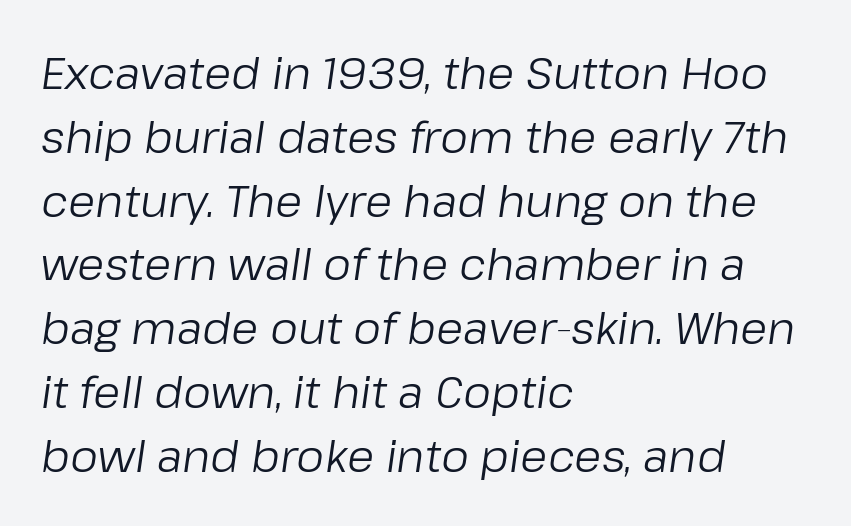
Q: Is the text bold? A: No.
Q: Is the text italic (slanted)? A: Yes, it leans right by about 8 degrees.
Q: Is the text underlined? A: No.
Q: How is the paragraph aligned? A: Left-aligned.
Q: Is the spacing between letters normal or unusually wide? A: Normal.
Q: Is the spacing between lines tight, normal or loose? A: Normal.
Q: Width (condensed, normal, or wide)? A: Normal.
Q: Stroke contrast? A: Low.
Q: x-height? A: Medium.
Q: Monospaced? A: No.
